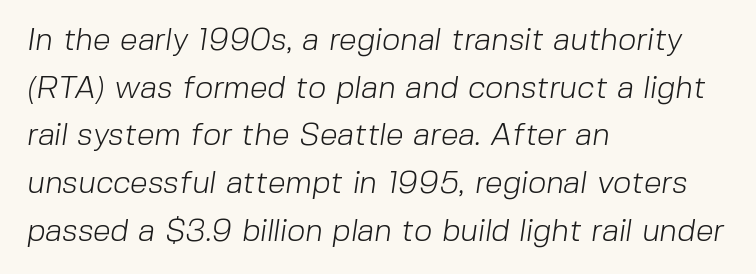
{"serif": "no", "bold": "no", "weight": "light", "width": "normal", "stroke_contrast": "low", "x_height": "medium", "monospaced": "no", "underline": "no", "align": "left", "line_spacing": "normal", "line_spacing_ratio": 1.49, "letter_spacing": "normal", "letter_spacing_em": 0.0, "glyph_px": 32}
